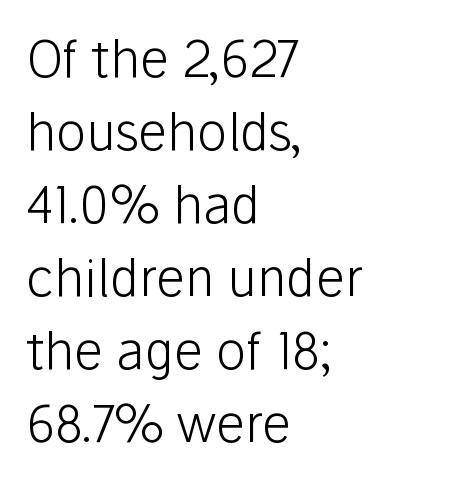
Q: Is the text bold? A: No.
Q: Is the text italic (slanted)? A: No, it is upright.
Q: Is the typeface a serif or a sans-serif typeface? A: Sans-serif.
Q: Is the text underlined? A: No.
Q: How is the paragraph aligned? A: Left-aligned.
Q: Is the spacing between letters normal or unusually wide? A: Normal.
Q: Is the spacing between lines tight, normal or loose? A: Normal.
Q: Width (condensed, normal, or wide)? A: Normal.
Q: Stroke contrast? A: Low.
Q: x-height? A: Medium.
Q: Monospaced? A: No.
